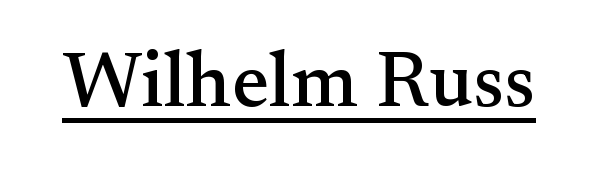
{"serif": "yes", "italic": "no", "width": "normal", "stroke_contrast": "medium", "x_height": "small", "monospaced": "no", "underline": "yes", "letter_spacing": "normal", "letter_spacing_em": 0.0, "glyph_px": 79}
